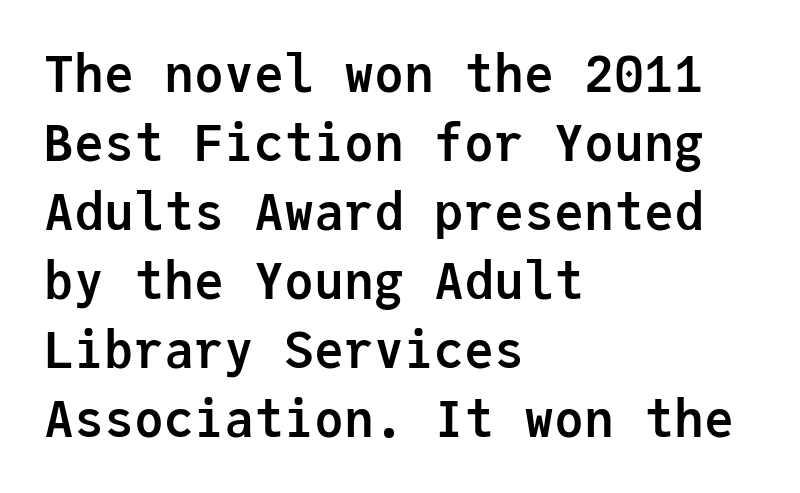
{"serif": "no", "italic": "no", "bold": "yes", "weight": "semibold", "width": "normal", "stroke_contrast": "low", "x_height": "medium", "monospaced": "yes", "underline": "no", "align": "left", "line_spacing": "normal", "line_spacing_ratio": 1.38, "letter_spacing": "normal", "letter_spacing_em": 0.0, "glyph_px": 50}
